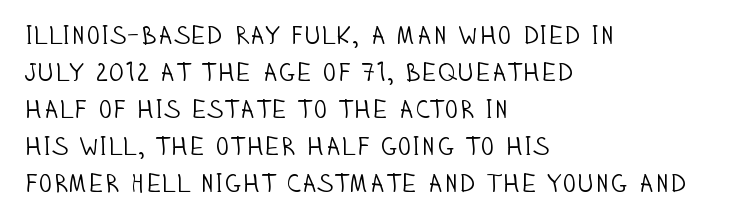
Q: Is the text bold? A: No.
Q: Is the text italic (slanted)? A: No, it is upright.
Q: Is the text underlined? A: No.
Q: How is the paragraph aligned? A: Left-aligned.
Q: Is the spacing between letters normal or unusually wide? A: Normal.
Q: Is the spacing between lines tight, normal or loose? A: Normal.
